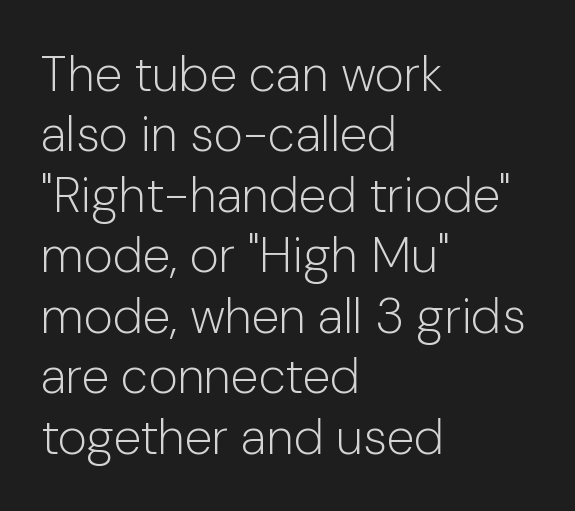
{"serif": "no", "italic": "no", "bold": "no", "weight": "light", "width": "normal", "stroke_contrast": "low", "x_height": "medium", "monospaced": "no", "underline": "no", "align": "left", "line_spacing_ratio": 1.21, "letter_spacing": "normal", "letter_spacing_em": 0.0, "glyph_px": 50}
